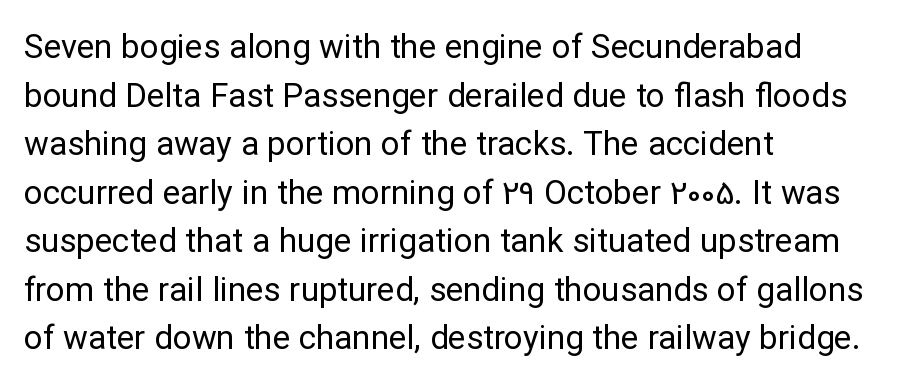
The image shows 33 px regular-weight sans-serif type, upright; set left-aligned, normal line spacing (1.47x), normal letter spacing, not underlined; low stroke contrast and a medium x-height.
